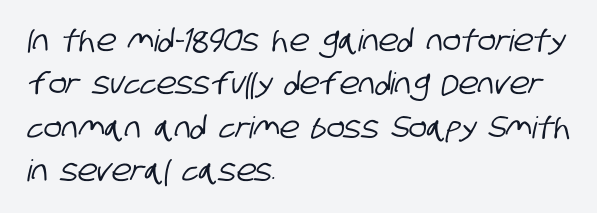
{"serif": "no", "width": "condensed", "stroke_contrast": "low", "x_height": "large", "monospaced": "no", "underline": "no", "align": "left", "line_spacing": "normal", "line_spacing_ratio": 1.45, "letter_spacing": "normal", "letter_spacing_em": 0.0, "glyph_px": 30}
